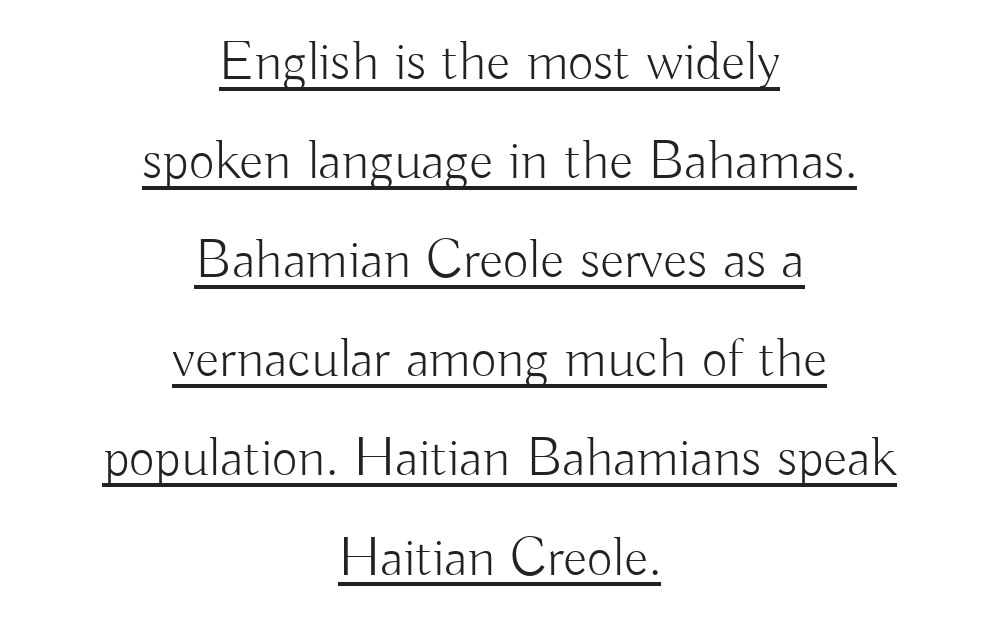
{"serif": "no", "italic": "no", "bold": "no", "weight": "light", "width": "normal", "stroke_contrast": "low", "x_height": "small", "monospaced": "no", "underline": "yes", "align": "center", "line_spacing_ratio": 1.77, "letter_spacing": "normal", "letter_spacing_em": 0.0, "glyph_px": 56}
